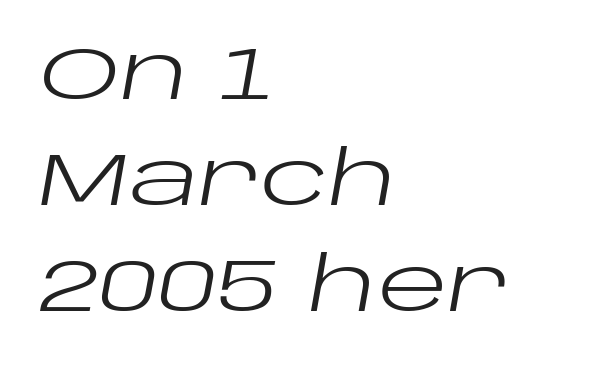
{"italic": "yes", "lean": "right", "slant_degrees": 10, "bold": "no", "weight": "regular", "width": "wide", "stroke_contrast": "low", "x_height": "large", "monospaced": "no", "underline": "no", "align": "left", "line_spacing": "normal", "line_spacing_ratio": 1.43, "letter_spacing": "normal", "letter_spacing_em": 0.0, "glyph_px": 74}
